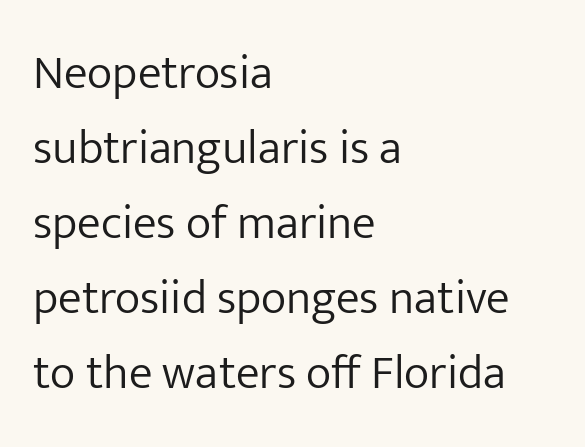
Anything drawn beneath the words? Only blank space. Posture: upright roman. The weight would be labelled regular, book, light, or lighter still. Look at the tracking — it's just the regular setting, nothing added.
